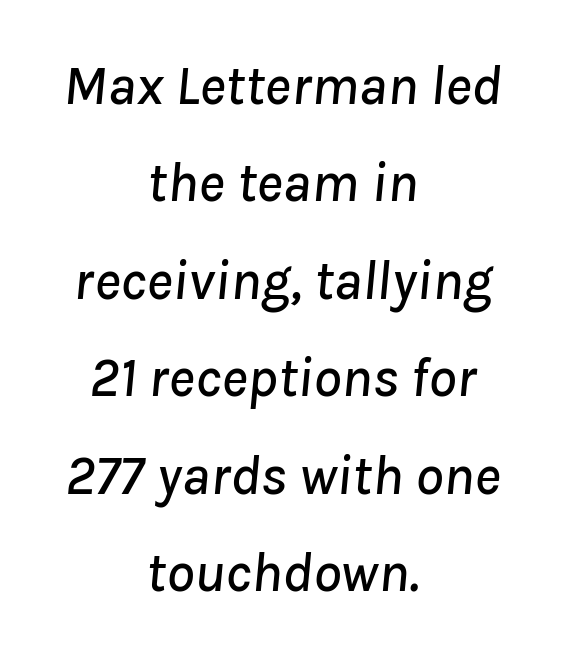
The image shows 56 px text type, italic (leaning right); set centered, line spacing 1.74x, normal letter spacing, not underlined; low stroke contrast and a medium x-height.
